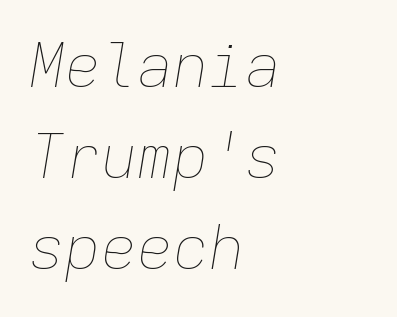
Q: Is the text bold? A: No.
Q: Is the text italic (slanted)? A: Yes, it leans right by about 9 degrees.
Q: Is the text underlined? A: No.
Q: How is the paragraph aligned? A: Left-aligned.
Q: Is the spacing between letters normal or unusually wide? A: Normal.
Q: Is the spacing between lines tight, normal or loose? A: Normal.
Q: Width (condensed, normal, or wide)? A: Normal.
Q: Stroke contrast? A: Low.
Q: x-height? A: Medium.
Q: Monospaced? A: Yes.
